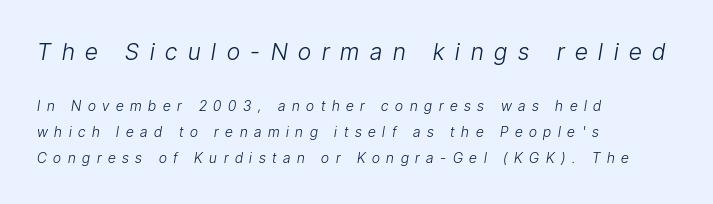
{"italic": "yes", "lean": "right", "slant_degrees": 9, "bold": "no", "underline": "no", "align": "left", "line_spacing_ratio": 1.83, "letter_spacing": "wide", "letter_spacing_em": 0.47, "larger_block": "first", "size_ratio": 1.64, "glyph_px": 23}
